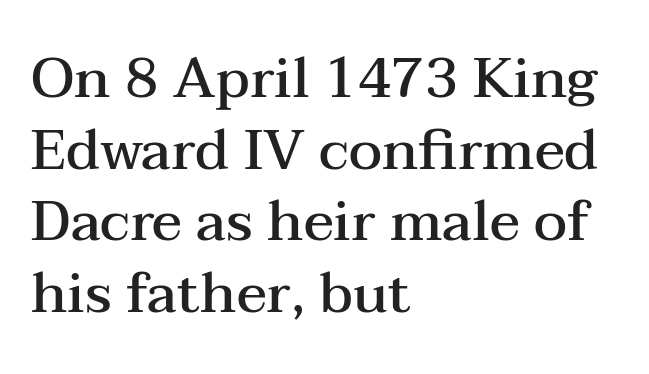
Q: Is the text bold? A: Semi-bold.
Q: Is the text italic (slanted)? A: No, it is upright.
Q: Is the typeface a serif or a sans-serif typeface? A: Serif.
Q: Is the text underlined? A: No.
Q: How is the paragraph aligned? A: Left-aligned.
Q: Is the spacing between letters normal or unusually wide? A: Normal.
Q: Is the spacing between lines tight, normal or loose? A: Normal.
Q: Width (condensed, normal, or wide)? A: Wide.
Q: Stroke contrast? A: Medium.
Q: x-height? A: Medium.
Q: Monospaced? A: No.
